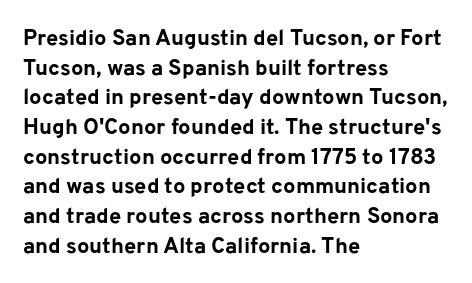
The image shows 22 px bold type, upright; set left-aligned, normal line spacing (1.35x), normal letter spacing, not underlined.
